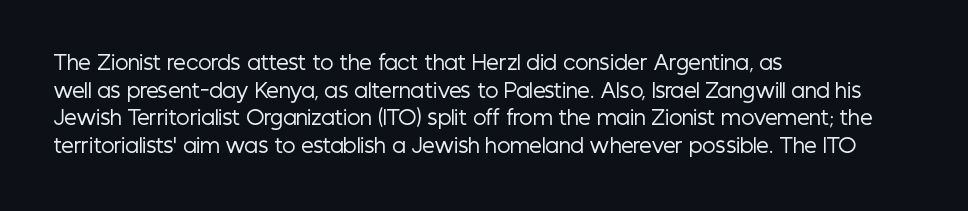
This rendering leaves character spacing at its baseline value. These lines stack with their left ends in a neat column. Reading down the column, the eye jumps a familiar distance to each next line. Stroke mass is kept to a normal reading level or below. Unlike italic type, these characters show no tilt at all. No word sits above an underline.
